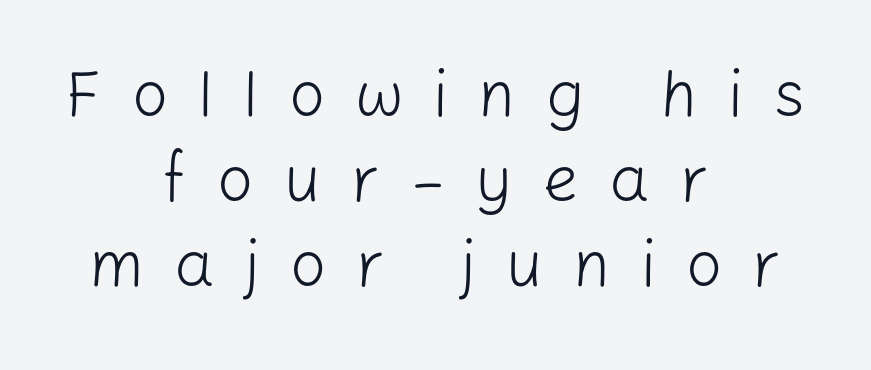
The image shows 64 px light sans-serif type, upright; set centered, normal line spacing (1.33x), unusually wide letter spacing (+0.47 em), not underlined; low stroke contrast and a medium x-height.
